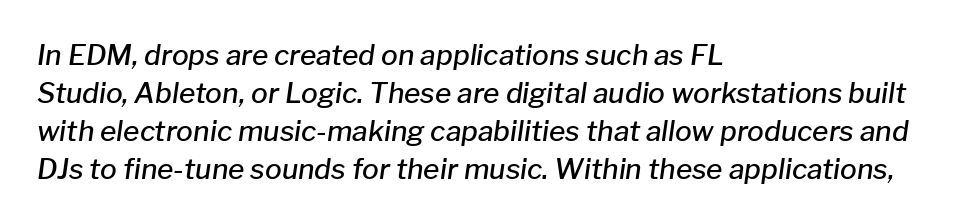
The image shows 28 px semibold type, italic (leaning right); set left-aligned, normal line spacing (1.36x), normal letter spacing, not underlined; low stroke contrast and a medium x-height.
